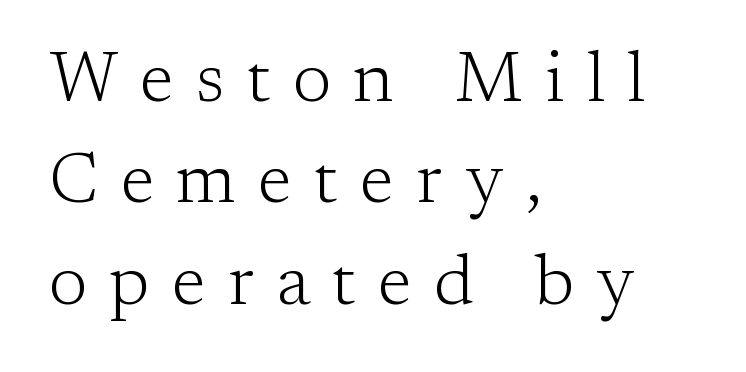
{"serif": "yes", "italic": "no", "bold": "no", "weight": "light", "width": "normal", "stroke_contrast": "low", "x_height": "medium", "monospaced": "no", "underline": "no", "align": "left", "line_spacing": "normal", "line_spacing_ratio": 1.45, "letter_spacing": "wide", "letter_spacing_em": 0.32, "glyph_px": 70}
